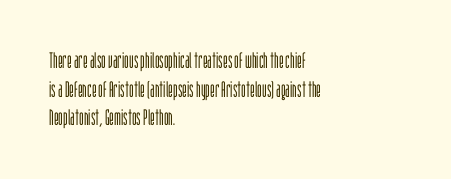
Check the space under the baseline: it is left empty. Characters follow at the spacing the type designer built in. These glyphs show unthickened strokes, regular width or finer. This is the regular roman posture of the typeface. A typesetter would call this leading conventional body-copy spacing. The compositor pushed each line to the left boundary.
